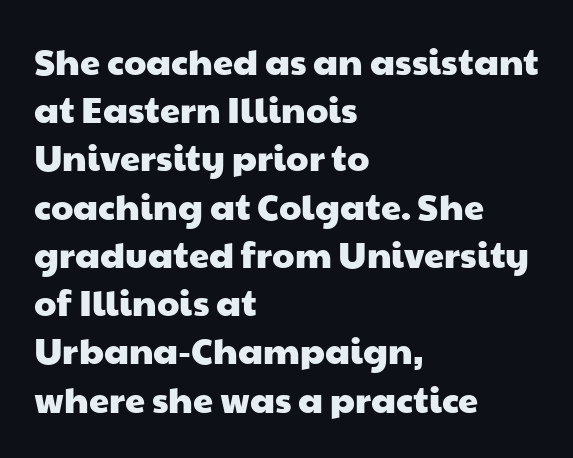
{"serif": "no", "width": "wide", "stroke_contrast": "low", "x_height": "medium", "monospaced": "no", "underline": "no", "align": "left", "line_spacing": "normal", "line_spacing_ratio": 1.34, "letter_spacing": "normal", "letter_spacing_em": 0.0, "glyph_px": 36}
